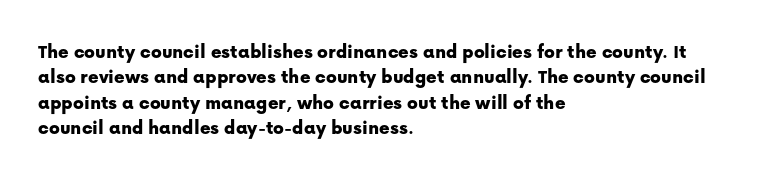
Q: Is the text italic (slanted)? A: No, it is upright.
Q: Is the text underlined? A: No.
Q: How is the paragraph aligned? A: Left-aligned.
Q: Is the spacing between letters normal or unusually wide? A: Normal.
Q: Is the spacing between lines tight, normal or loose? A: Normal.
